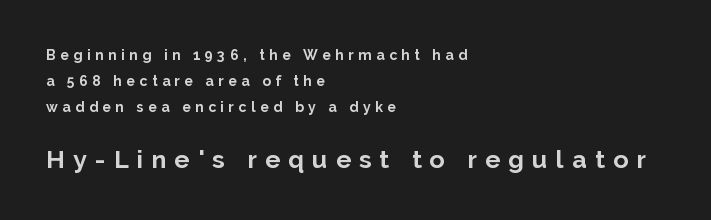
The image shows 25 px bold type, upright; set left-aligned, line spacing 1.85x, unusually wide letter spacing (+0.33 em), not underlined; the second (bottom) block is 1.79x larger.
